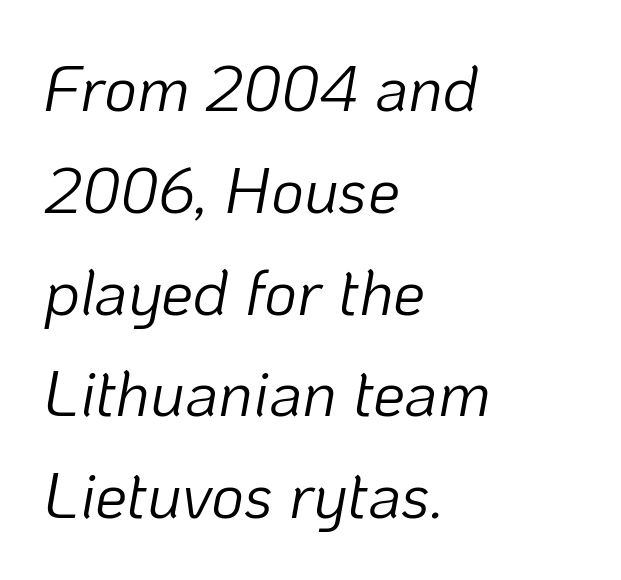
The image shows 64 px light type, italic (leaning right); set left-aligned, normal line spacing (1.59x), normal letter spacing, not underlined; low stroke contrast and a medium x-height.
